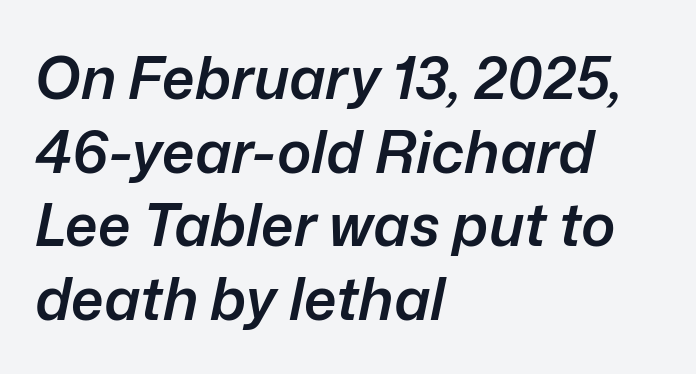
The image shows 58 px semibold type, italic (leaning right); set left-aligned, normal line spacing (1.27x), normal letter spacing, not underlined; low stroke contrast and a medium x-height.
